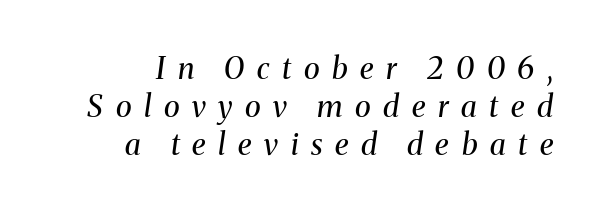
The strokes carry an ordinary text weight at most. Each letter keeps its own natural width here, so spacing adapts to shape. The text block is weighted toward the right margin, trailing off unevenly leftward. The type is letterspaced generously, with wide tracking. Unlike a clean sans, this face finishes its strokes with serifs. The passage shown stacks its lines at a standard gap.
